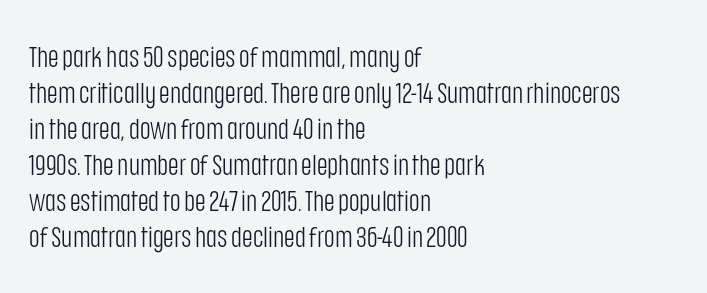
Q: Is the text bold? A: No.
Q: Is the text italic (slanted)? A: No, it is upright.
Q: Is the typeface a serif or a sans-serif typeface? A: Sans-serif.
Q: Is the text underlined? A: No.
Q: How is the paragraph aligned? A: Left-aligned.
Q: Is the spacing between letters normal or unusually wide? A: Normal.
Q: Width (condensed, normal, or wide)? A: Condensed.
Q: Stroke contrast? A: Low.
Q: x-height? A: Large.
Q: Monospaced? A: No.
